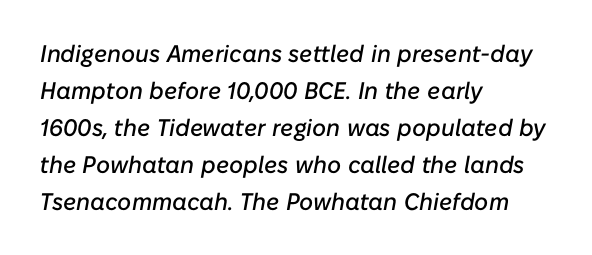
The image shows 24 px text type, italic (leaning right); set left-aligned, normal line spacing (1.54x), normal letter spacing, not underlined.
